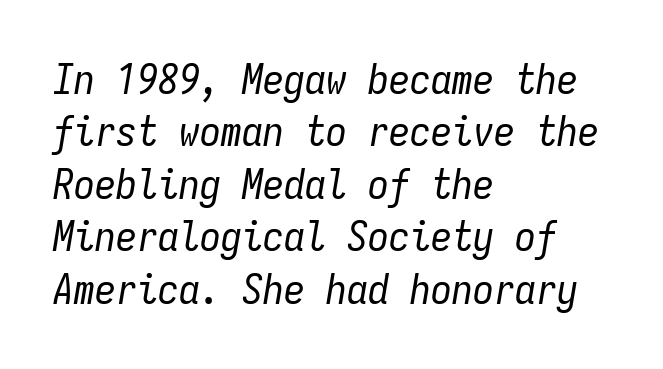
Inter-character spacing is left at the font's built-in metrics. The cut favours lightness, reaching ordinary text weight at its darkest. It's the slanting kind of type. Line beginnings align vertically; line endings do not. Beneath every word, the page is bare. Does the leading feel generous? No, just average.
